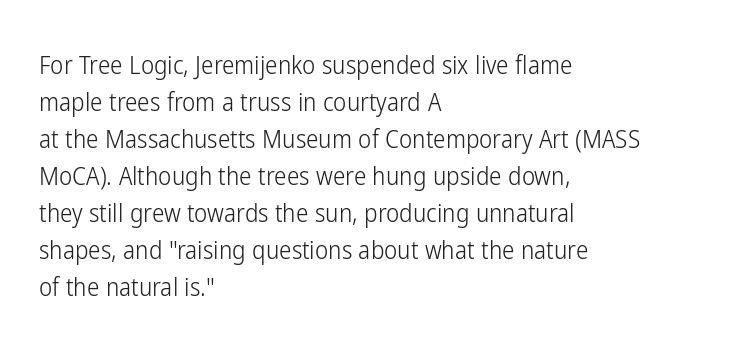
{"italic": "no", "bold": "no", "underline": "no", "align": "left", "line_spacing": "normal", "line_spacing_ratio": 1.48, "letter_spacing": "normal", "letter_spacing_em": 0.0, "glyph_px": 25}
